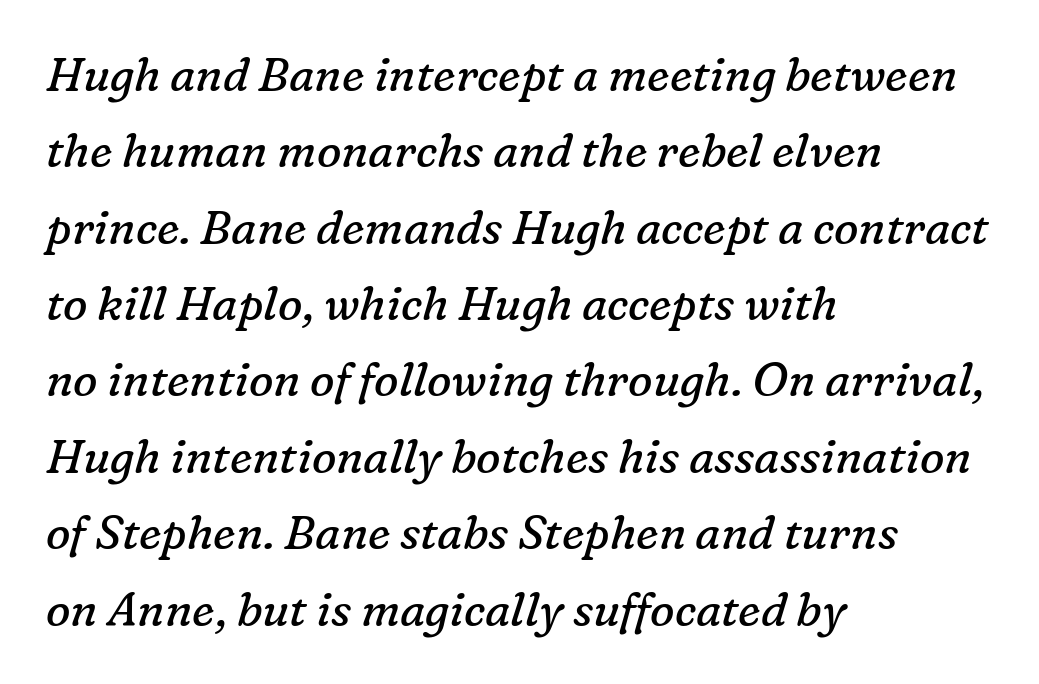
Q: Is the text bold? A: No.
Q: Is the text italic (slanted)? A: Yes, it leans right by about 16 degrees.
Q: Is the typeface a serif or a sans-serif typeface? A: Serif.
Q: Is the text underlined? A: No.
Q: How is the paragraph aligned? A: Left-aligned.
Q: Is the spacing between letters normal or unusually wide? A: Normal.
Q: Is the spacing between lines tight, normal or loose? A: Normal.
Q: Width (condensed, normal, or wide)? A: Normal.
Q: Stroke contrast? A: Low.
Q: x-height? A: Medium.
Q: Monospaced? A: No.
